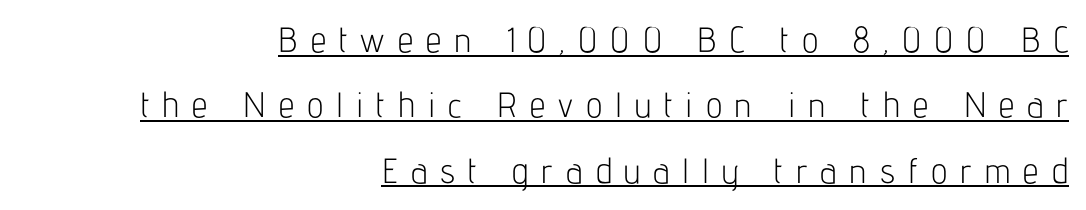
{"serif": "no", "italic": "no", "bold": "no", "weight": "light", "width": "condensed", "stroke_contrast": "low", "x_height": "medium", "monospaced": "no", "underline": "yes", "align": "right", "line_spacing_ratio": 1.87, "letter_spacing": "wide", "letter_spacing_em": 0.37, "glyph_px": 35}
